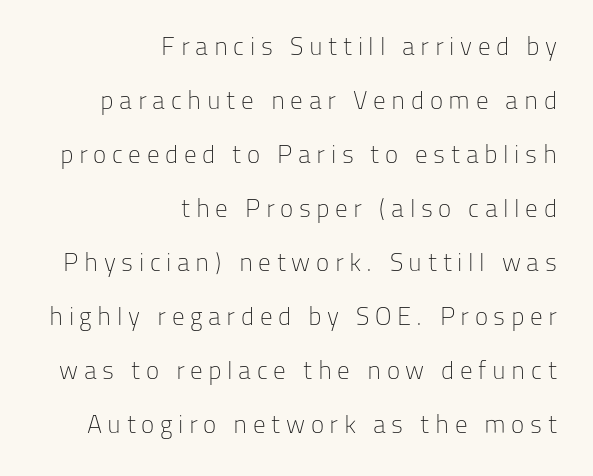
The image shows 25 px text type, upright; set right-aligned, loose line spacing (2.16x), unusually wide letter spacing (+0.22 em), not underlined.
